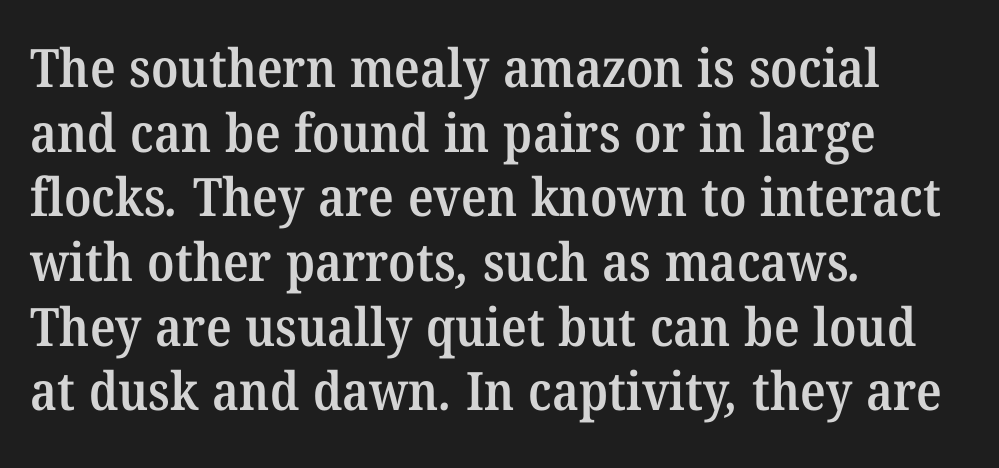
Q: Is the text bold? A: Semi-bold.
Q: Is the typeface a serif or a sans-serif typeface? A: Serif.
Q: Is the text underlined? A: No.
Q: How is the paragraph aligned? A: Left-aligned.
Q: Is the spacing between letters normal or unusually wide? A: Normal.
Q: Width (condensed, normal, or wide)? A: Normal.
Q: Stroke contrast? A: Medium.
Q: x-height? A: Medium.
Q: Monospaced? A: No.
